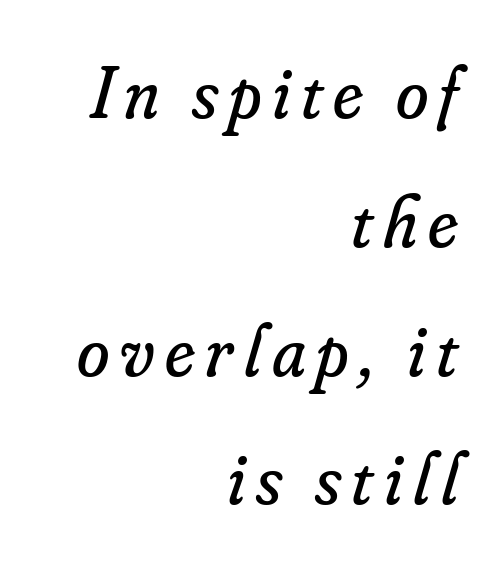
Q: Is the text bold? A: No.
Q: Is the text italic (slanted)? A: Yes, it leans right by about 16 degrees.
Q: Is the typeface a serif or a sans-serif typeface? A: Serif.
Q: Is the text underlined? A: No.
Q: How is the paragraph aligned? A: Right-aligned.
Q: Width (condensed, normal, or wide)? A: Normal.
Q: Stroke contrast? A: Low.
Q: x-height? A: Small.
Q: Monospaced? A: No.
